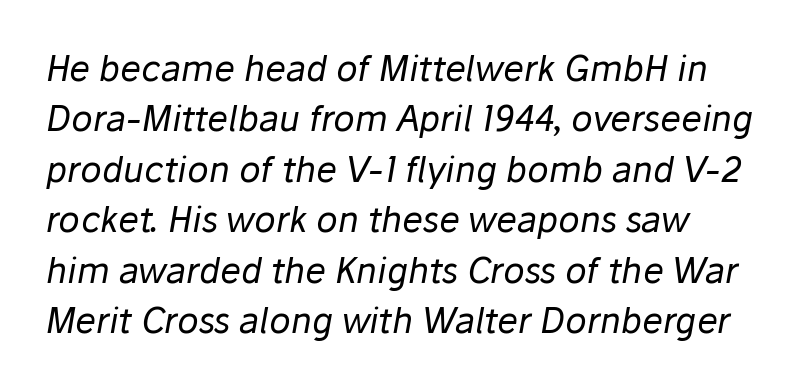
Q: Is the text bold? A: No.
Q: Is the text italic (slanted)? A: Yes, it leans right by about 10 degrees.
Q: Is the text underlined? A: No.
Q: Is the spacing between letters normal or unusually wide? A: Normal.
Q: Is the spacing between lines tight, normal or loose? A: Normal.
Q: Width (condensed, normal, or wide)? A: Normal.
Q: Stroke contrast? A: Low.
Q: x-height? A: Medium.
Q: Monospaced? A: No.
